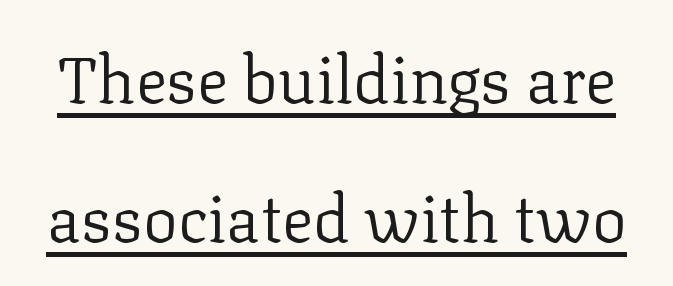
The image shows 65 px regular-weight serif type, upright; set loose line spacing (2.14x), normal letter spacing, underlined; low stroke contrast and a medium x-height.
